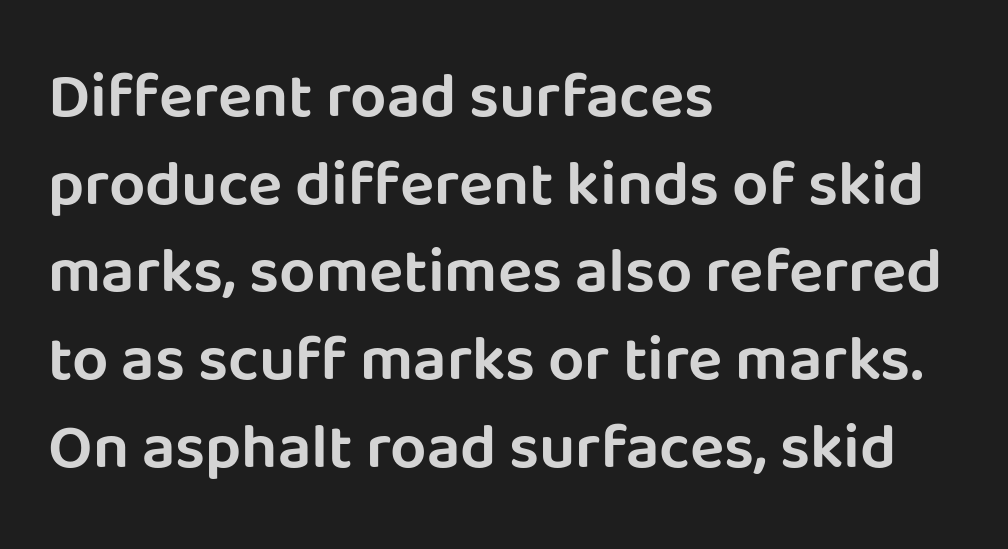
Q: Is the text italic (slanted)? A: No, it is upright.
Q: Is the typeface a serif or a sans-serif typeface? A: Sans-serif.
Q: Is the text underlined? A: No.
Q: How is the paragraph aligned? A: Left-aligned.
Q: Is the spacing between letters normal or unusually wide? A: Normal.
Q: Is the spacing between lines tight, normal or loose? A: Normal.
Q: Width (condensed, normal, or wide)? A: Normal.
Q: Stroke contrast? A: Low.
Q: x-height? A: Large.
Q: Monospaced? A: No.
